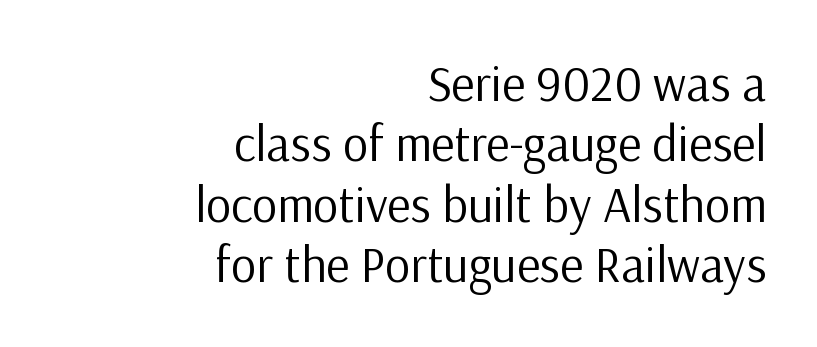
Q: Is the text bold? A: No.
Q: Is the text italic (slanted)? A: No, it is upright.
Q: Is the typeface a serif or a sans-serif typeface? A: Sans-serif.
Q: Is the text underlined? A: No.
Q: How is the paragraph aligned? A: Right-aligned.
Q: Is the spacing between letters normal or unusually wide? A: Normal.
Q: Width (condensed, normal, or wide)? A: Normal.
Q: Stroke contrast? A: Low.
Q: x-height? A: Medium.
Q: Monospaced? A: No.
